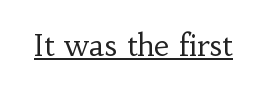
This is roman type, the default non-slanted kind. A continuous stroke trails under the words, as in a hyperlink. Does extra space separate the letters? No, they use regular spacing. Nothing heavy about these letters — not bold at all. Observe the serifs anchoring each vertical stroke in this sample.
